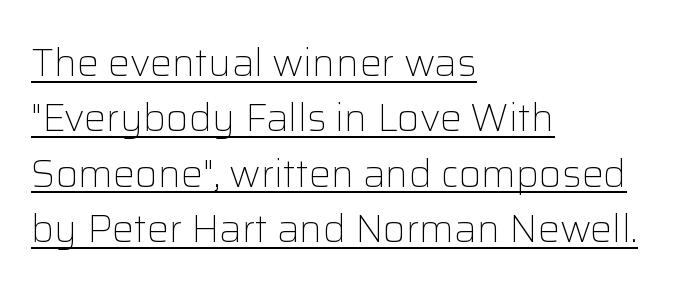
A quiet, ordinary-to-light weight characterises the typeface. The glyphs in this specimen are sans serif. The line texture is even and compact thanks to regular tracking. Compared with a centered layout, this one pins lines to the left instead. Vertical strokes here are truly vertical. Looks like someone drew a line under every word here.
